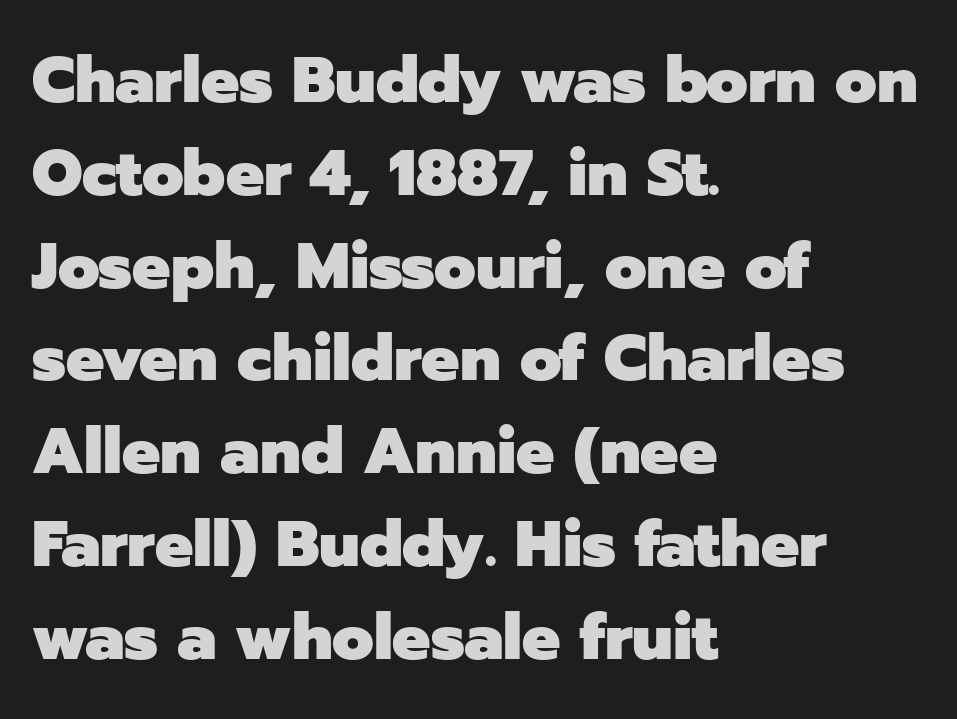
Q: Is the text bold? A: Yes.
Q: Is the text italic (slanted)? A: No, it is upright.
Q: Is the typeface a serif or a sans-serif typeface? A: Sans-serif.
Q: Is the text underlined? A: No.
Q: How is the paragraph aligned? A: Left-aligned.
Q: Is the spacing between letters normal or unusually wide? A: Normal.
Q: Is the spacing between lines tight, normal or loose? A: Normal.
Q: Width (condensed, normal, or wide)? A: Normal.
Q: Stroke contrast? A: Low.
Q: x-height? A: Medium.
Q: Monospaced? A: No.
